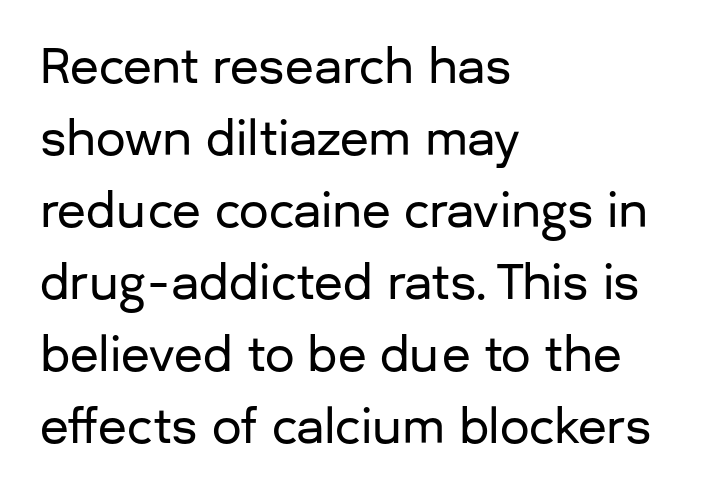
Q: Is the text italic (slanted)? A: No, it is upright.
Q: Is the typeface a serif or a sans-serif typeface? A: Sans-serif.
Q: Is the text underlined? A: No.
Q: How is the paragraph aligned? A: Left-aligned.
Q: Is the spacing between letters normal or unusually wide? A: Normal.
Q: Is the spacing between lines tight, normal or loose? A: Normal.
Q: Width (condensed, normal, or wide)? A: Normal.
Q: Stroke contrast? A: Low.
Q: x-height? A: Medium.
Q: Monospaced? A: No.
